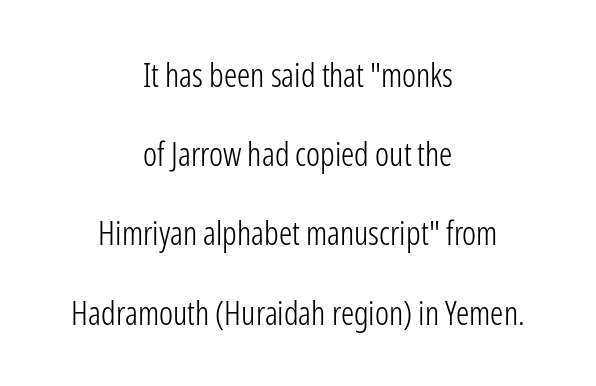
Caption: face not bold, strokes unweighted. Underlining? Definitely not there. No extra tracking has been applied to these lines. Observe the absence of serifs on each vertical stroke in this sample. Proportional: the letters do not fall into vertical columns. Line spacing here is loose.
